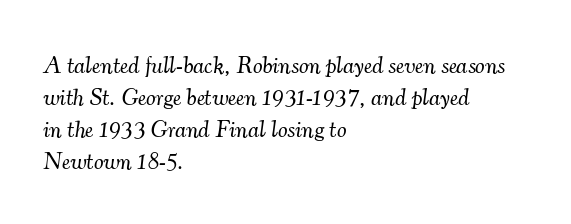
Heft: none added — not bold. Has an underline been added? It has not. The tracking reads as untouched default to a designer's eye. Tall strokes in this sample are angled rather than plumb. The lines are quadded left. The rows are spaced the way most documents space them.
